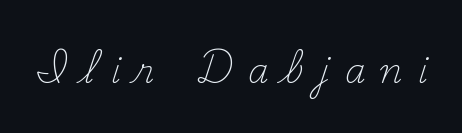
This rendering widens character spacing well past its baseline value. A typesetter would call this proportional, since set widths differ per character. The passage shown is not underscored anywhere.
